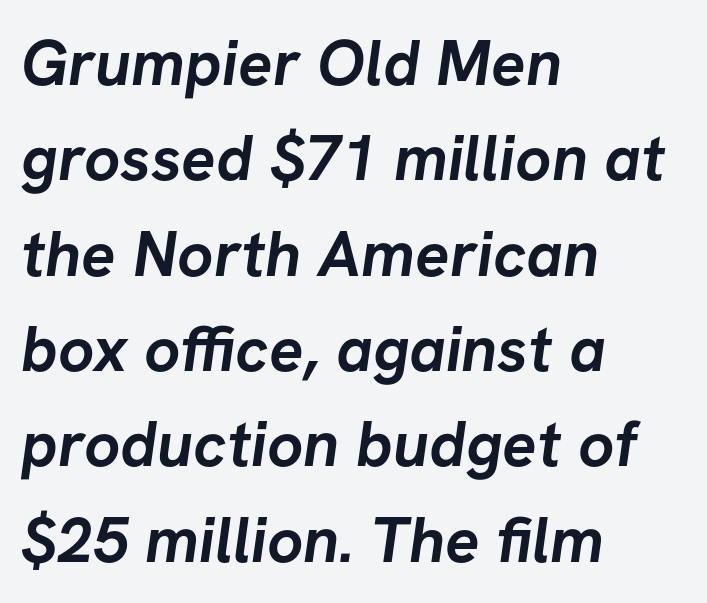
{"serif": "no", "bold": "yes", "weight": "semibold", "width": "normal", "stroke_contrast": "low", "x_height": "medium", "monospaced": "no", "underline": "no", "align": "left", "line_spacing": "normal", "line_spacing_ratio": 1.49, "letter_spacing": "normal", "letter_spacing_em": 0.0, "glyph_px": 64}
